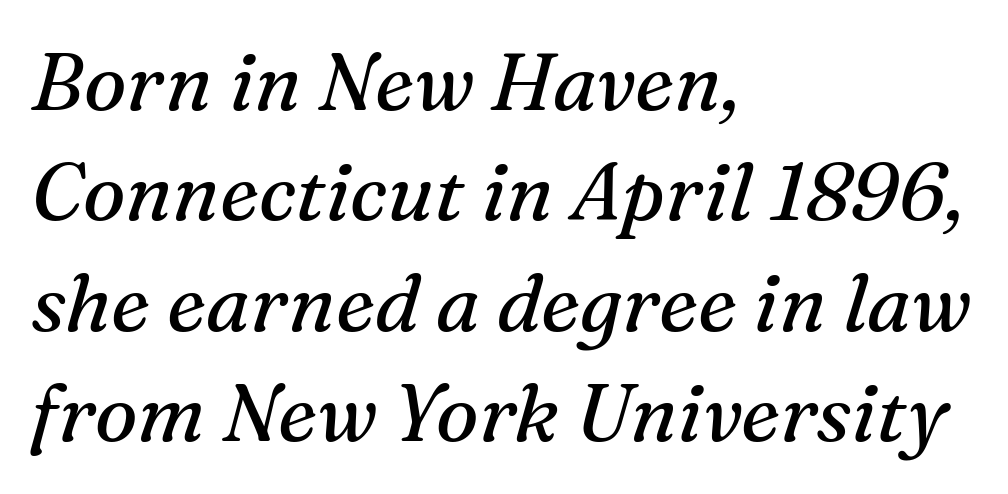
These lines sit exactly where default settings would place them. The type family on display is of the serif kind. The strip under each line holds only bare page. Notice how the stems are inclined rather than vertical — that's the hallmark of italics. Is the letter spacing exaggerated? No — it looks like the ordinary default. One-word summary of the alignment: left.
